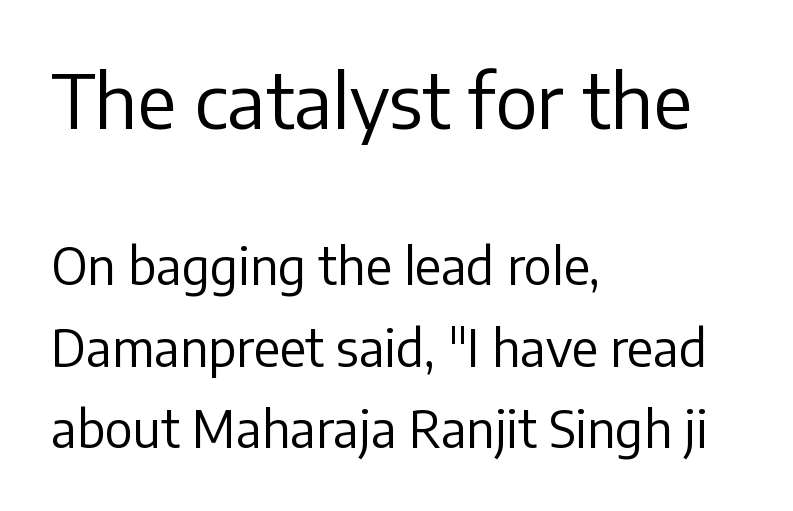
The image shows 75 px regular-weight sans-serif type, upright; set left-aligned, normal line spacing (1.63x), normal letter spacing, not underlined; the first (top) block is 1.5x larger; low stroke contrast and a medium x-height.
